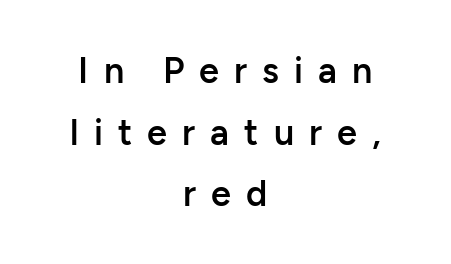
{"serif": "no", "italic": "no", "bold": "semi", "weight": "semibold", "width": "normal", "stroke_contrast": "low", "x_height": "medium", "monospaced": "no", "underline": "no", "align": "center", "line_spacing_ratio": 1.71, "letter_spacing": "wide", "letter_spacing_em": 0.42, "glyph_px": 36}
